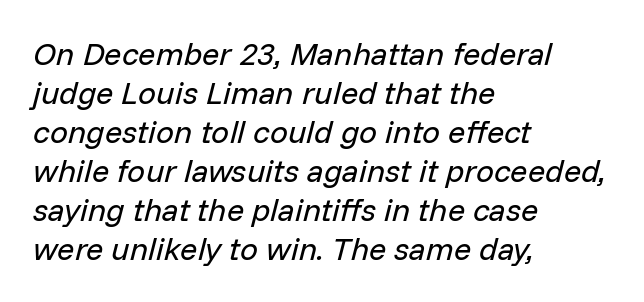
Q: Is the text bold? A: No.
Q: Is the text italic (slanted)? A: Yes, it leans right by about 14 degrees.
Q: Is the text underlined? A: No.
Q: How is the paragraph aligned? A: Left-aligned.
Q: Is the spacing between letters normal or unusually wide? A: Normal.
Q: Width (condensed, normal, or wide)? A: Normal.
Q: Stroke contrast? A: Low.
Q: x-height? A: Medium.
Q: Monospaced? A: No.
